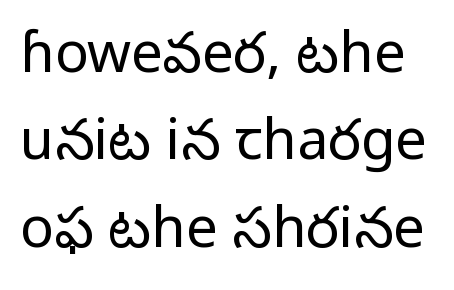
The typography opts for an upright posture over an oblique one. The passage shown is typed in a proportional face where columns would drift. The weight would be labelled regular, book, light, or lighter still. Nope, no serifs anywhere on these letters.
